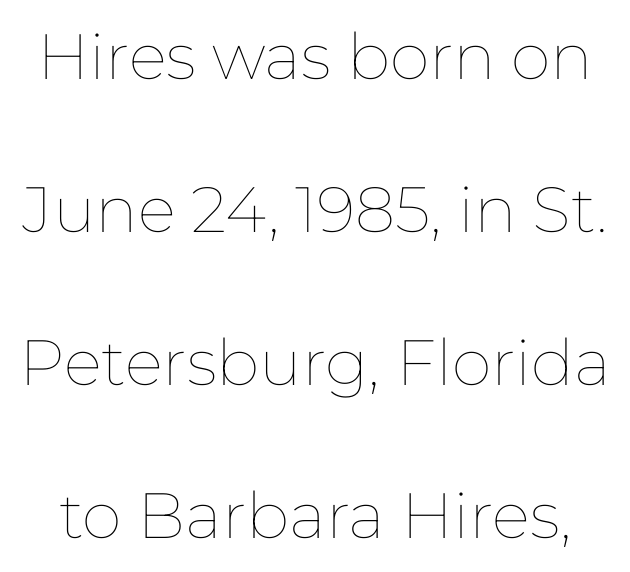
Ink coverage per letter is moderate at most. This sample has the flowing, uneven cadence of proportional lettering. The letters stand upright; this is a roman face. Decoration check: the copy has no underline. One glance says open: line gaps are wider than usual. Tracking here is standard; glyphs follow each other at the usual distance.
